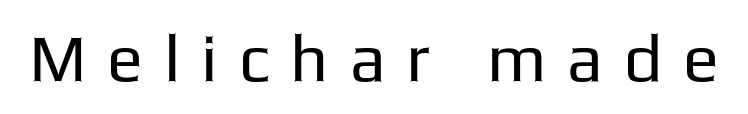
{"serif": "no", "italic": "no", "bold": "no", "weight": "regular", "width": "normal", "stroke_contrast": "low", "x_height": "medium", "monospaced": "no", "underline": "no", "letter_spacing": "wide", "letter_spacing_em": 0.31, "glyph_px": 67}
